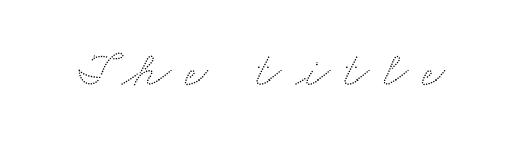
Q: Is the text underlined? A: No.
Q: Is the spacing between letters normal or unusually wide? A: Unusually wide.
Q: Width (condensed, normal, or wide)? A: Wide.
Q: Stroke contrast? A: Low.
Q: x-height? A: Small.
Q: Monospaced? A: No.
